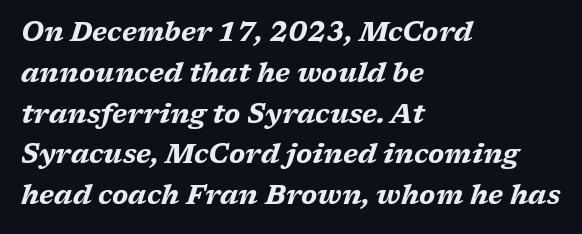
On the weight axis this lands at bold, roughly 700. Line spacing here is normal. Is the block centered? No — it sits flush against the left margin. Clear beneath every line of the passage.
